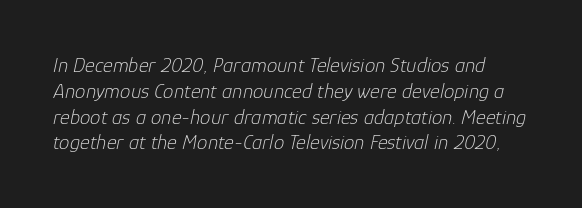
Q: Is the text bold? A: No.
Q: Is the text italic (slanted)? A: Yes, it leans right by about 12 degrees.
Q: Is the text underlined? A: No.
Q: Is the spacing between letters normal or unusually wide? A: Normal.
